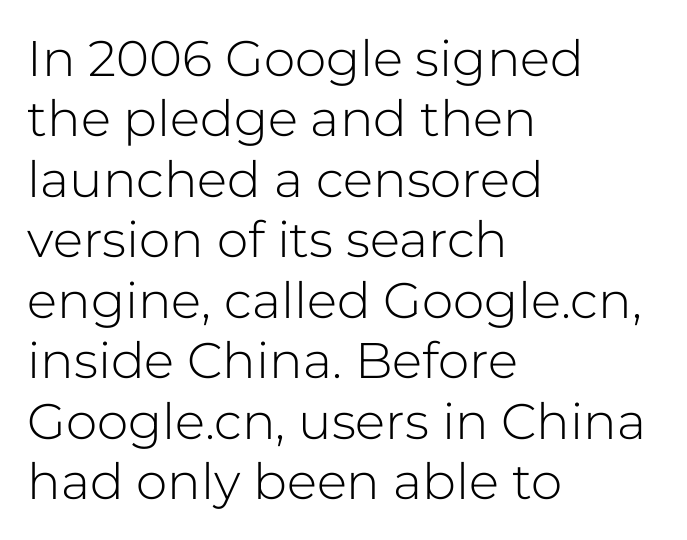
This is sans-serif lettering, the kind often seen on screens and signage. Does extra space separate the letters? No, they use regular spacing. Leftover space on each line is placed entirely after the last word. Note the varied advance widths — an 'i' is clearly narrower than an 'm'. Stroke mass is kept to a normal reading level or below. The lettering stays uniformly vertical, giving the passage a roman look.
